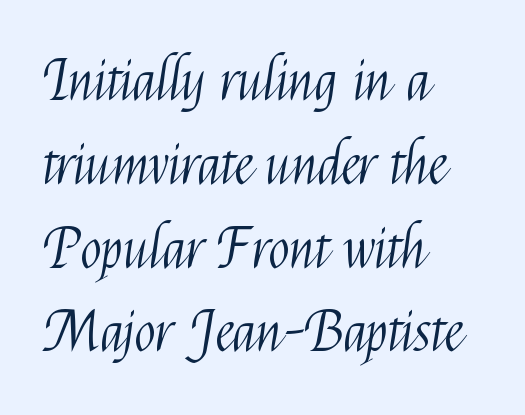
{"serif": "no", "bold": "no", "weight": "light", "width": "condensed", "stroke_contrast": "medium", "x_height": "medium", "monospaced": "no", "underline": "no", "align": "left", "line_spacing": "normal", "line_spacing_ratio": 1.47, "letter_spacing": "normal", "letter_spacing_em": 0.0, "glyph_px": 57}
